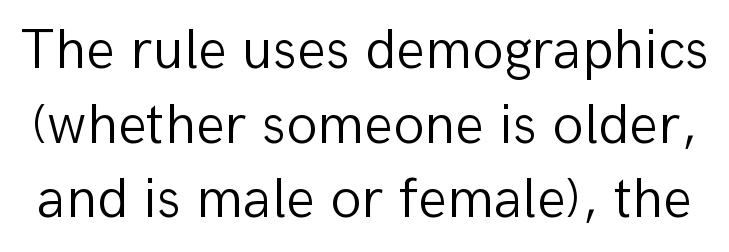
Designer's note — italics off, roman on. Vertically, the passage feels balanced, rows spaced as you'd expect. The font sits on the lighter half of the weight spectrum, regular included. Only glyphs here, with clear space below each row.
